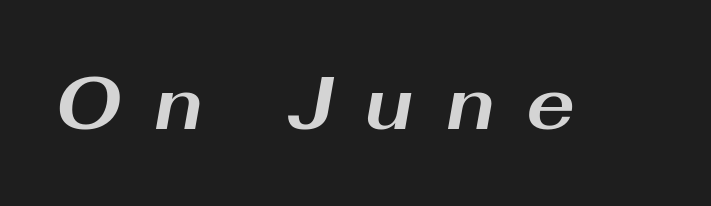
{"italic": "yes", "lean": "right", "slant_degrees": 10, "bold": "yes", "weight": "bold", "width": "wide", "stroke_contrast": "medium", "x_height": "medium", "monospaced": "no", "underline": "no", "letter_spacing": "wide", "letter_spacing_em": 0.44, "glyph_px": 73}
